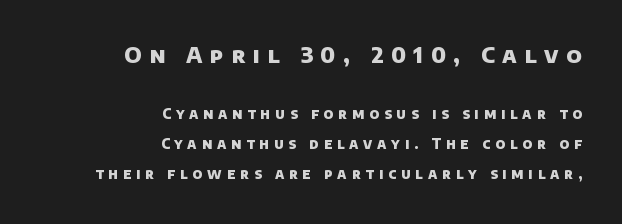
Q: Is the text bold? A: Yes.
Q: Is the text underlined? A: No.
Q: How is the paragraph aligned? A: Right-aligned.
Q: Is the spacing between letters normal or unusually wide? A: Unusually wide.
Q: Is the spacing between lines tight, normal or loose? A: Loose.
Q: Which block of text is set in a larger size, the first (top) or the second (bottom)? A: The first (top) one.
